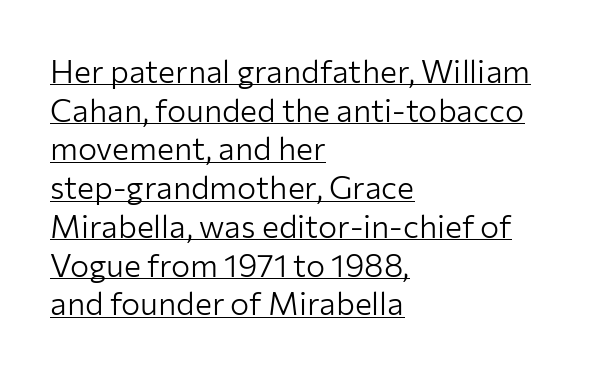
{"serif": "no", "italic": "no", "bold": "no", "weight": "light", "width": "normal", "stroke_contrast": "low", "x_height": "medium", "monospaced": "no", "underline": "yes", "align": "left", "line_spacing_ratio": 1.21, "letter_spacing": "normal", "letter_spacing_em": 0.0, "glyph_px": 32}
